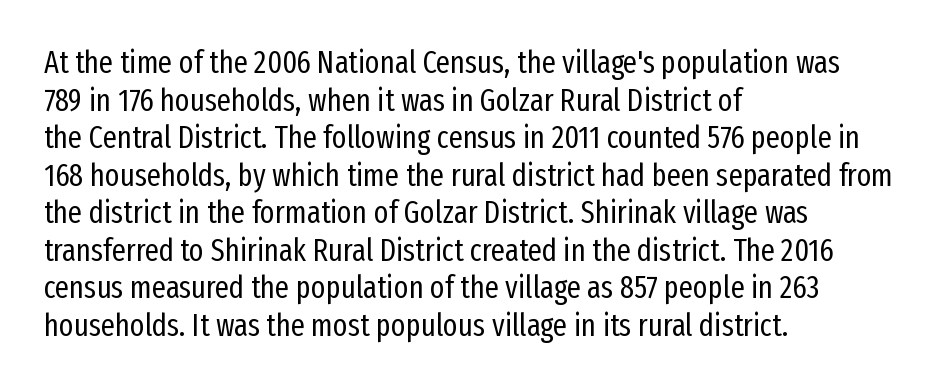
Q: Is the text bold? A: No.
Q: Is the text italic (slanted)? A: No, it is upright.
Q: Is the typeface a serif or a sans-serif typeface? A: Sans-serif.
Q: Is the text underlined? A: No.
Q: How is the paragraph aligned? A: Left-aligned.
Q: Is the spacing between letters normal or unusually wide? A: Normal.
Q: Width (condensed, normal, or wide)? A: Condensed.
Q: Stroke contrast? A: Low.
Q: x-height? A: Medium.
Q: Monospaced? A: No.
